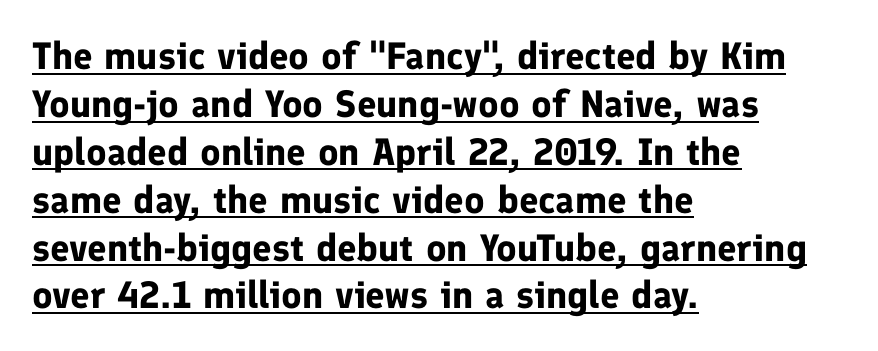
Q: Is the text bold? A: Yes.
Q: Is the text italic (slanted)? A: No, it is upright.
Q: Is the typeface a serif or a sans-serif typeface? A: Sans-serif.
Q: Is the text underlined? A: Yes.
Q: How is the paragraph aligned? A: Left-aligned.
Q: Is the spacing between letters normal or unusually wide? A: Normal.
Q: Is the spacing between lines tight, normal or loose? A: Normal.
Q: Width (condensed, normal, or wide)? A: Normal.
Q: Stroke contrast? A: Low.
Q: x-height? A: Medium.
Q: Monospaced? A: No.
